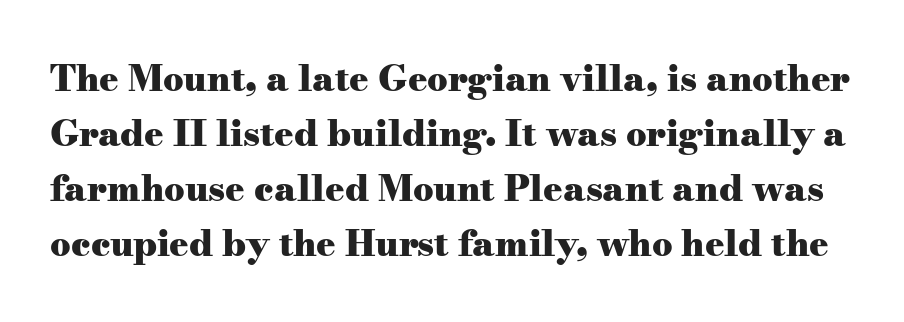
The image shows 36 px heavy, wide serif type, upright; set normal line spacing (1.53x), normal letter spacing, not underlined; medium stroke contrast and a small x-height.
